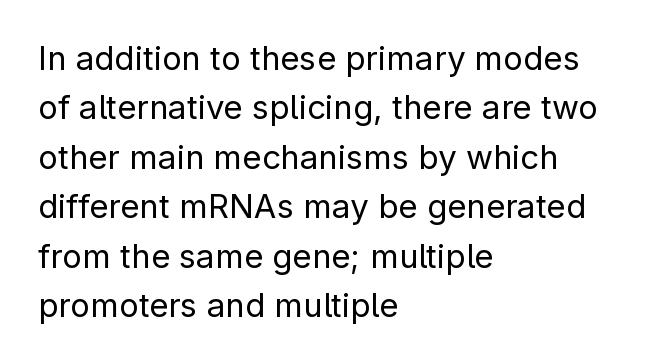
Q: Is the text bold? A: No.
Q: Is the text italic (slanted)? A: No, it is upright.
Q: Is the typeface a serif or a sans-serif typeface? A: Sans-serif.
Q: Is the text underlined? A: No.
Q: How is the paragraph aligned? A: Left-aligned.
Q: Is the spacing between letters normal or unusually wide? A: Normal.
Q: Is the spacing between lines tight, normal or loose? A: Normal.
Q: Width (condensed, normal, or wide)? A: Normal.
Q: Stroke contrast? A: Low.
Q: x-height? A: Medium.
Q: Monospaced? A: No.
